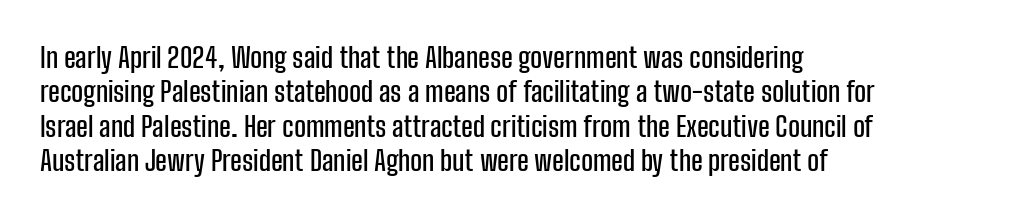
Q: Is the text italic (slanted)? A: No, it is upright.
Q: Is the typeface a serif or a sans-serif typeface? A: Sans-serif.
Q: Is the text underlined? A: No.
Q: How is the paragraph aligned? A: Left-aligned.
Q: Is the spacing between letters normal or unusually wide? A: Normal.
Q: Width (condensed, normal, or wide)? A: Condensed.
Q: Stroke contrast? A: Low.
Q: x-height? A: Medium.
Q: Monospaced? A: No.
